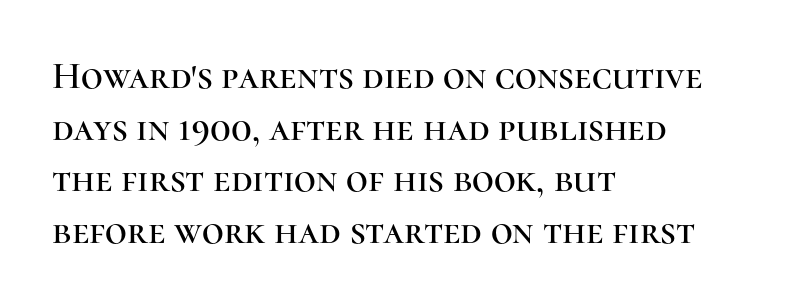
Q: Is the text italic (slanted)? A: No, it is upright.
Q: Is the typeface a serif or a sans-serif typeface? A: Serif.
Q: Is the text underlined? A: No.
Q: How is the paragraph aligned? A: Left-aligned.
Q: Is the spacing between letters normal or unusually wide? A: Normal.
Q: Is the spacing between lines tight, normal or loose? A: Normal.
Q: Width (condensed, normal, or wide)? A: Normal.
Q: Stroke contrast? A: High.
Q: x-height? A: Medium.
Q: Monospaced? A: No.
